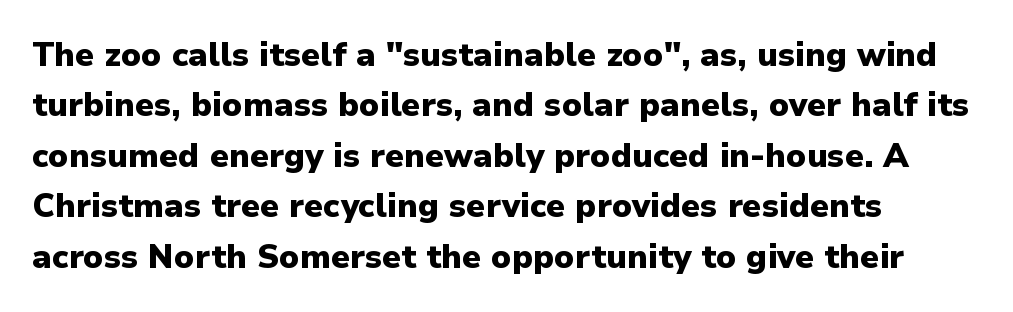
The image shows 33 px heavy sans-serif type, upright; set left-aligned, normal line spacing (1.53x), normal letter spacing, not underlined; low stroke contrast and a medium x-height.
